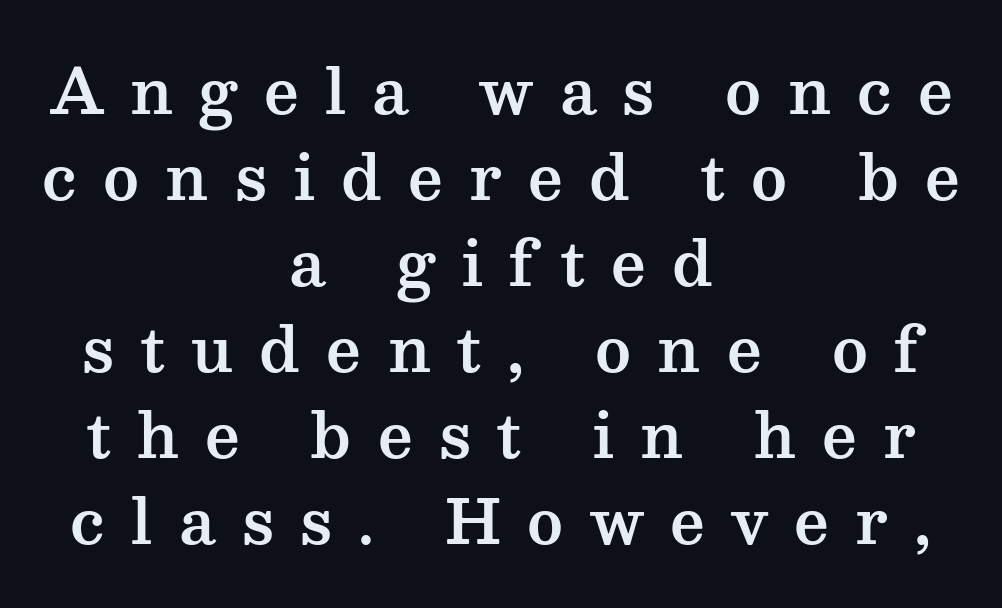
{"serif": "yes", "italic": "no", "width": "wide", "stroke_contrast": "medium", "x_height": "medium", "monospaced": "no", "underline": "no", "align": "center", "line_spacing": "normal", "line_spacing_ratio": 1.41, "letter_spacing": "wide", "letter_spacing_em": 0.43, "glyph_px": 61}
